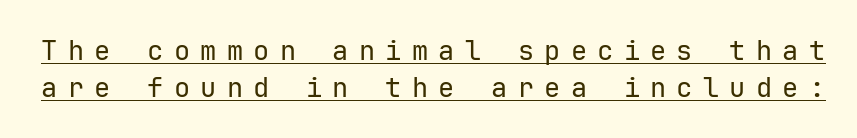
The image shows 27 px text type, upright; set normal line spacing (1.37x), unusually wide letter spacing (+0.38 em), underlined.
